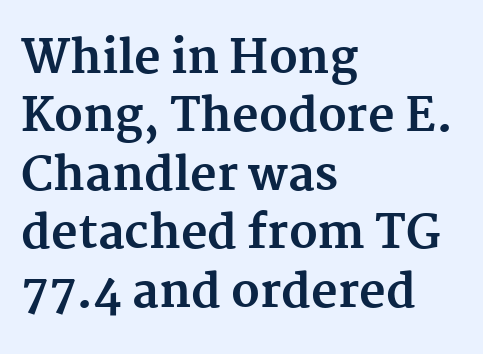
{"serif": "yes", "italic": "no", "bold": "yes", "weight": "bold", "width": "normal", "stroke_contrast": "medium", "x_height": "medium", "monospaced": "no", "underline": "no", "align": "left", "line_spacing": "normal", "line_spacing_ratio": 1.27, "letter_spacing": "normal", "letter_spacing_em": 0.0, "glyph_px": 46}
